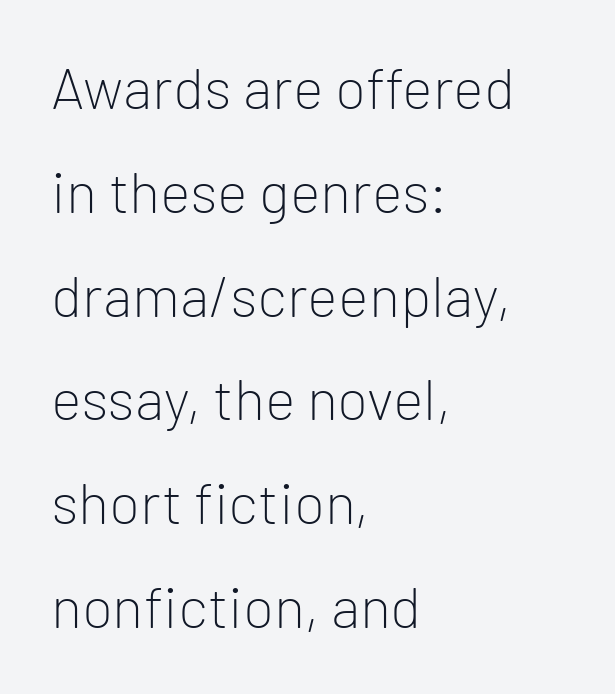
The image shows 58 px light sans-serif type, upright; set left-aligned, line spacing 1.79x, normal letter spacing, not underlined; low stroke contrast and a medium x-height.
